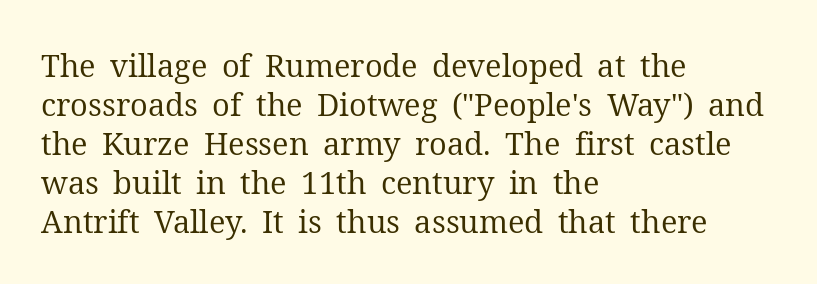
These glyphs show unthickened strokes, regular width or finer. This is the regular roman posture of the typeface. Classification — serif. Look at the tracking — it's just the regular setting, nothing added.
